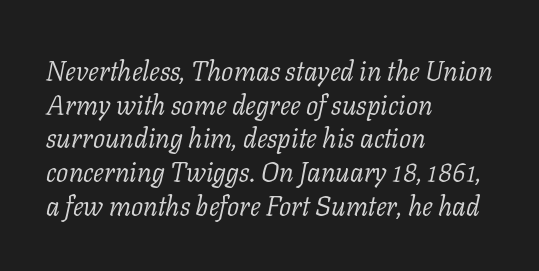
Q: Is the text bold? A: No.
Q: Is the text italic (slanted)? A: Yes, it leans right by about 11 degrees.
Q: Is the text underlined? A: No.
Q: How is the paragraph aligned? A: Left-aligned.
Q: Is the spacing between letters normal or unusually wide? A: Normal.
Q: Is the spacing between lines tight, normal or loose? A: Normal.
